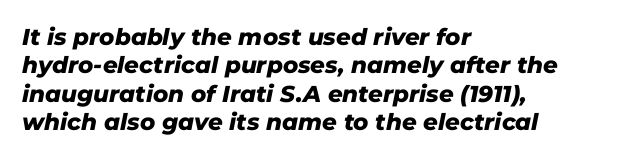
Q: Is the text bold? A: Yes.
Q: Is the text italic (slanted)? A: Yes, it leans right by about 11 degrees.
Q: Is the text underlined? A: No.
Q: How is the paragraph aligned? A: Left-aligned.
Q: Is the spacing between letters normal or unusually wide? A: Normal.
